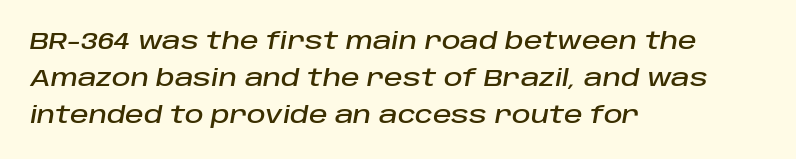
Q: Is the text italic (slanted)? A: Yes, it leans right by about 10 degrees.
Q: Is the text underlined? A: No.
Q: How is the paragraph aligned? A: Left-aligned.
Q: Is the spacing between letters normal or unusually wide? A: Normal.
Q: Is the spacing between lines tight, normal or loose? A: Normal.
